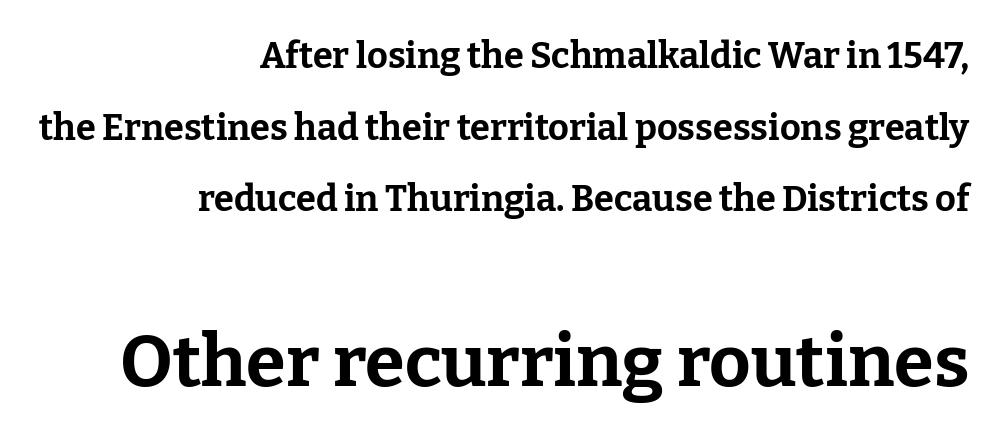
{"serif": "yes", "italic": "no", "bold": "yes", "weight": "bold", "width": "normal", "stroke_contrast": "low", "x_height": "medium", "monospaced": "no", "underline": "no", "align": "right", "line_spacing": "loose", "line_spacing_ratio": 1.99, "letter_spacing": "normal", "letter_spacing_em": 0.0, "larger_block": "second", "size_ratio": 2.0, "glyph_px": 72}
